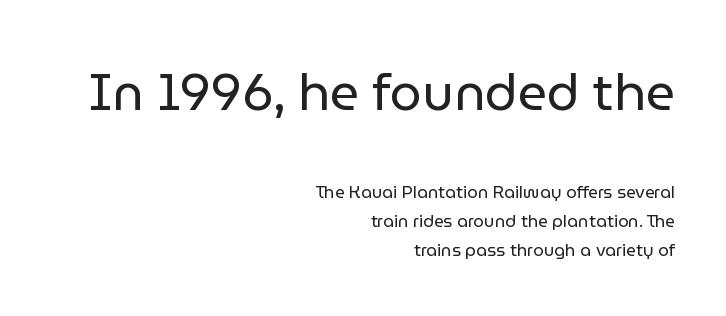
Q: Is the text bold? A: No.
Q: Is the text italic (slanted)? A: No, it is upright.
Q: Is the typeface a serif or a sans-serif typeface? A: Sans-serif.
Q: Is the text underlined? A: No.
Q: How is the paragraph aligned? A: Right-aligned.
Q: Is the spacing between letters normal or unusually wide? A: Normal.
Q: Is the spacing between lines tight, normal or loose? A: Normal.
Q: Which block of text is set in a larger size, the first (top) or the second (bottom)? A: The first (top) one.
Q: Width (condensed, normal, or wide)? A: Normal.
Q: Stroke contrast? A: Low.
Q: x-height? A: Medium.
Q: Monospaced? A: No.
